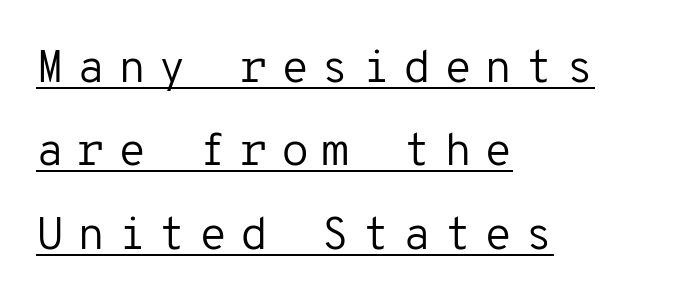
The image shows 46 px regular-weight sans-serif type, upright, monospaced; set left-aligned, line spacing 1.81x, unusually wide letter spacing (+0.27 em), underlined; low stroke contrast and a medium x-height.
